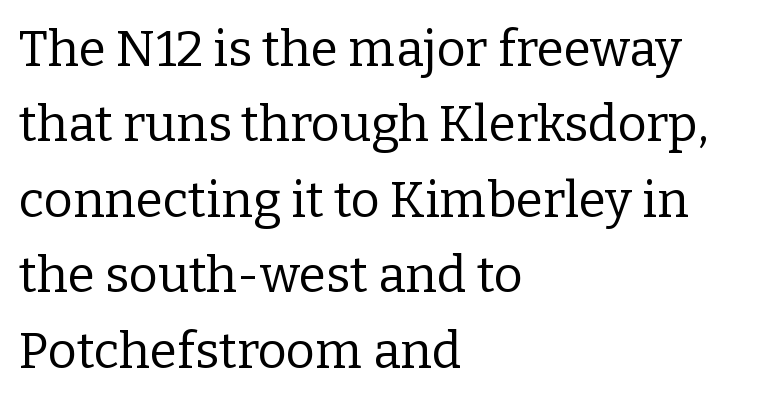
Q: Is the text bold? A: No.
Q: Is the text italic (slanted)? A: No, it is upright.
Q: Is the typeface a serif or a sans-serif typeface? A: Serif.
Q: Is the text underlined? A: No.
Q: How is the paragraph aligned? A: Left-aligned.
Q: Is the spacing between letters normal or unusually wide? A: Normal.
Q: Is the spacing between lines tight, normal or loose? A: Normal.
Q: Width (condensed, normal, or wide)? A: Normal.
Q: Stroke contrast? A: Low.
Q: x-height? A: Medium.
Q: Monospaced? A: No.
